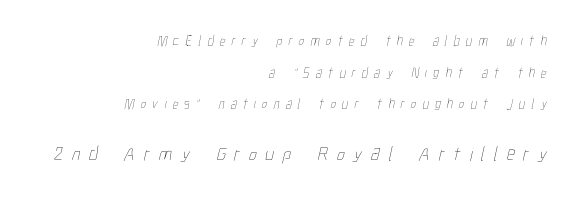
{"bold": "no", "underline": "no", "align": "right", "line_spacing": "loose", "line_spacing_ratio": 2.26, "letter_spacing": "wide", "letter_spacing_em": 0.44, "larger_block": "second", "size_ratio": 1.43, "glyph_px": 20}
